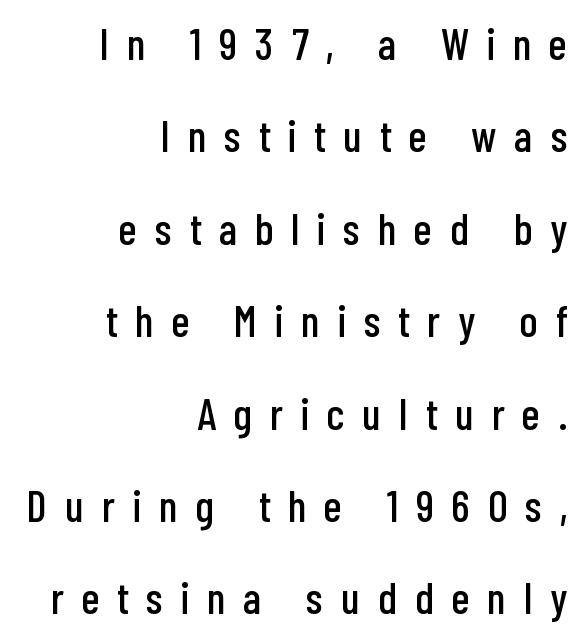
Q: Is the text italic (slanted)? A: No, it is upright.
Q: Is the typeface a serif or a sans-serif typeface? A: Sans-serif.
Q: Is the text underlined? A: No.
Q: How is the paragraph aligned? A: Right-aligned.
Q: Is the spacing between letters normal or unusually wide? A: Unusually wide.
Q: Is the spacing between lines tight, normal or loose? A: Loose.
Q: Width (condensed, normal, or wide)? A: Condensed.
Q: Stroke contrast? A: Low.
Q: x-height? A: Medium.
Q: Monospaced? A: No.
